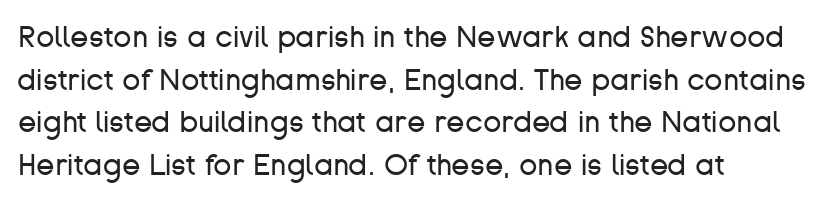
The image shows 30 px regular-weight sans-serif type, upright; set left-aligned, normal line spacing (1.42x), normal letter spacing, not underlined; low stroke contrast and a medium x-height.
